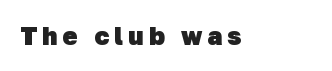
As a designer I'd log this as weight 700, bold. Spacing between characters has been opened up far beyond the box default. Letters rest on an invisible, unmarked baseline.
